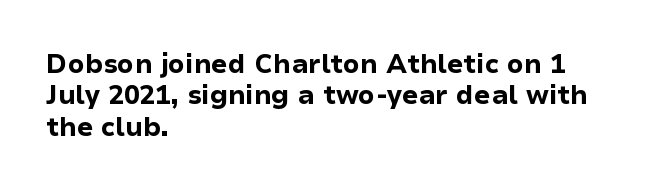
Q: Is the text bold? A: Yes.
Q: Is the text italic (slanted)? A: No, it is upright.
Q: Is the text underlined? A: No.
Q: How is the paragraph aligned? A: Left-aligned.
Q: Is the spacing between letters normal or unusually wide? A: Normal.
